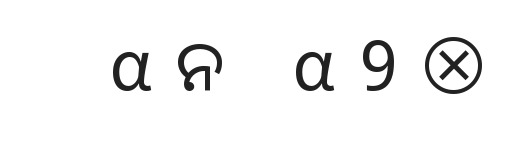
Q: Is the text bold? A: No.
Q: Is the text italic (slanted)? A: No, it is upright.
Q: Is the typeface a serif or a sans-serif typeface? A: Sans-serif.
Q: Is the text underlined? A: No.
Q: Is the spacing between letters normal or unusually wide? A: Unusually wide.
Q: Width (condensed, normal, or wide)? A: Normal.
Q: Stroke contrast? A: Low.
Q: x-height? A: Medium.
Q: Monospaced? A: No.
